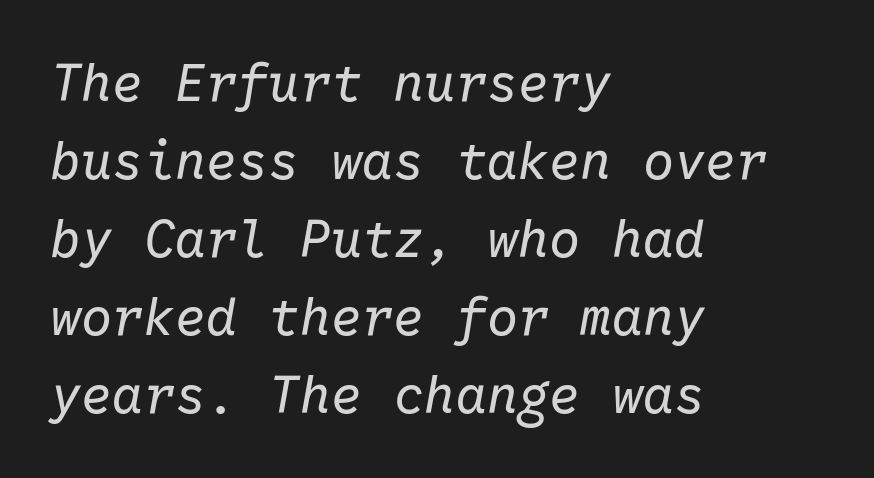
Q: Is the text bold? A: No.
Q: Is the text italic (slanted)? A: Yes, it leans right by about 10 degrees.
Q: Is the text underlined? A: No.
Q: How is the paragraph aligned? A: Left-aligned.
Q: Is the spacing between letters normal or unusually wide? A: Normal.
Q: Is the spacing between lines tight, normal or loose? A: Normal.
Q: Width (condensed, normal, or wide)? A: Normal.
Q: Stroke contrast? A: Low.
Q: x-height? A: Medium.
Q: Monospaced? A: Yes.
